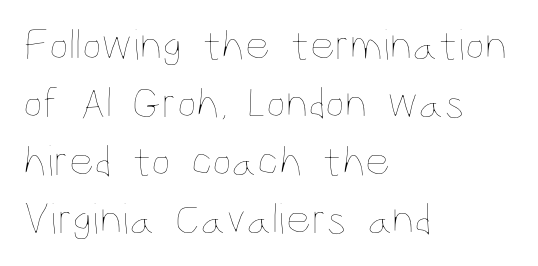
Q: Is the text bold? A: No.
Q: Is the text italic (slanted)? A: No, it is upright.
Q: Is the text underlined? A: No.
Q: How is the paragraph aligned? A: Left-aligned.
Q: Is the spacing between letters normal or unusually wide? A: Normal.
Q: Is the spacing between lines tight, normal or loose? A: Normal.
Q: Width (condensed, normal, or wide)? A: Condensed.
Q: Stroke contrast? A: Low.
Q: x-height? A: Large.
Q: Monospaced? A: No.
